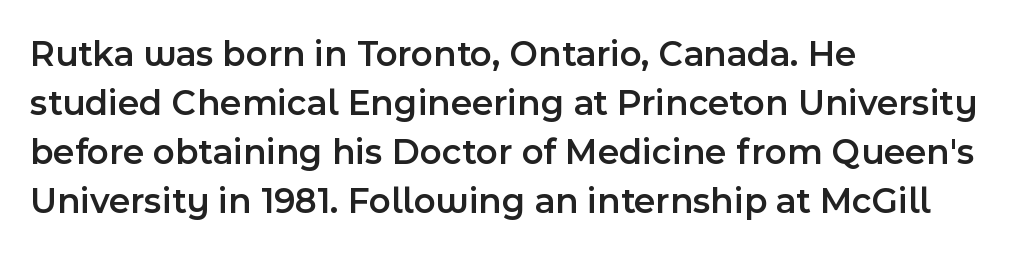
Q: Is the text bold? A: Semi-bold.
Q: Is the text italic (slanted)? A: No, it is upright.
Q: Is the typeface a serif or a sans-serif typeface? A: Sans-serif.
Q: Is the text underlined? A: No.
Q: How is the paragraph aligned? A: Left-aligned.
Q: Is the spacing between letters normal or unusually wide? A: Normal.
Q: Is the spacing between lines tight, normal or loose? A: Normal.
Q: Width (condensed, normal, or wide)? A: Normal.
Q: x-height? A: Medium.
Q: Monospaced? A: No.
